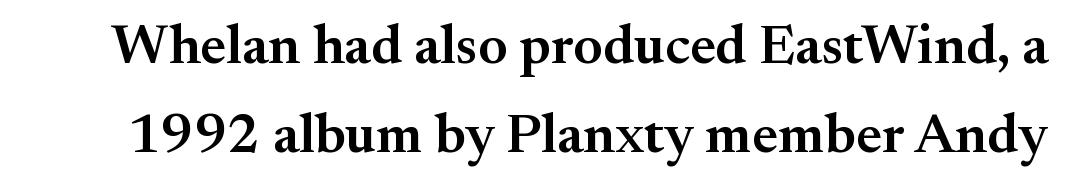
{"serif": "yes", "italic": "no", "bold": "semi", "weight": "semibold", "width": "normal", "stroke_contrast": "medium", "x_height": "small", "monospaced": "no", "underline": "no", "line_spacing": "normal", "line_spacing_ratio": 1.59, "letter_spacing": "normal", "letter_spacing_em": 0.0, "glyph_px": 56}
